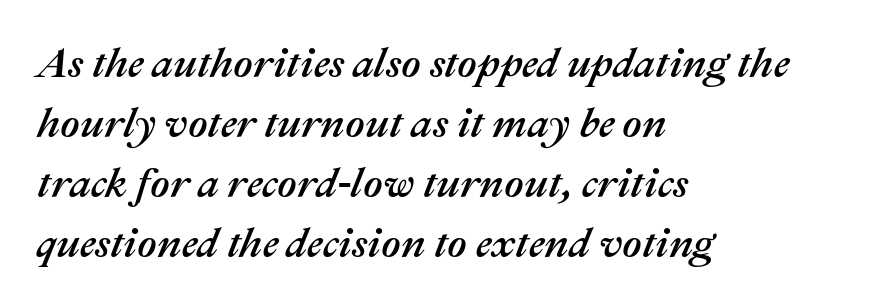
The image shows 42 px text type, italic (leaning right); set left-aligned, normal line spacing (1.43x), normal letter spacing, not underlined; medium stroke contrast and a medium x-height.
